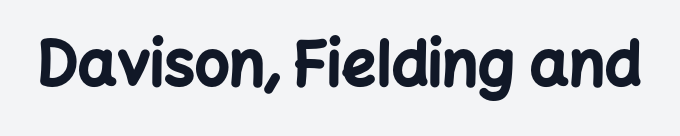
This sample uses plain, unmodified letter spacing. Bold? Absolutely — the strokes are thick and heavy. Note: no serifs on the glyphs. The type sits square on the baseline with zero lean. Plain, unruled lines of type.
